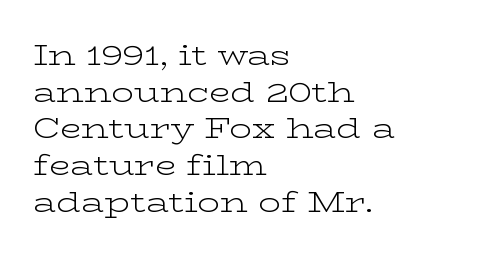
Q: Is the text bold? A: No.
Q: Is the text italic (slanted)? A: No, it is upright.
Q: Is the typeface a serif or a sans-serif typeface? A: Serif.
Q: Is the text underlined? A: No.
Q: How is the paragraph aligned? A: Left-aligned.
Q: Is the spacing between letters normal or unusually wide? A: Normal.
Q: Is the spacing between lines tight, normal or loose? A: Normal.
Q: Width (condensed, normal, or wide)? A: Wide.
Q: Stroke contrast? A: Low.
Q: x-height? A: Medium.
Q: Monospaced? A: No.
